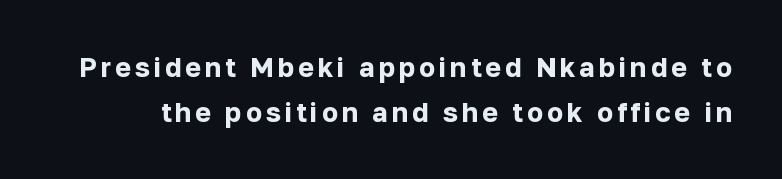
{"italic": "no", "bold": "yes", "underline": "no", "line_spacing": "normal", "line_spacing_ratio": 1.68, "glyph_px": 27}
